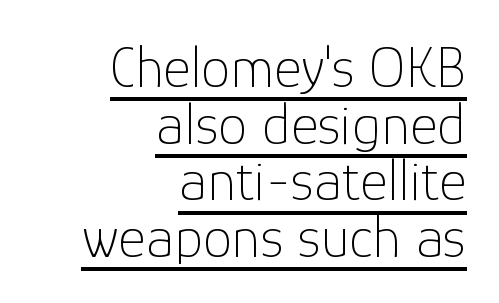
Nope, no serifs anywhere on these letters. On a weight scale, this lands at 450 or below. The string is rendered with underlining switched on. This sample has the flowing, uneven cadence of proportional lettering. If you drew a line through each stem, it would be perfectly vertical. This rendering uses right alignment, leaving the left contour irregular.
